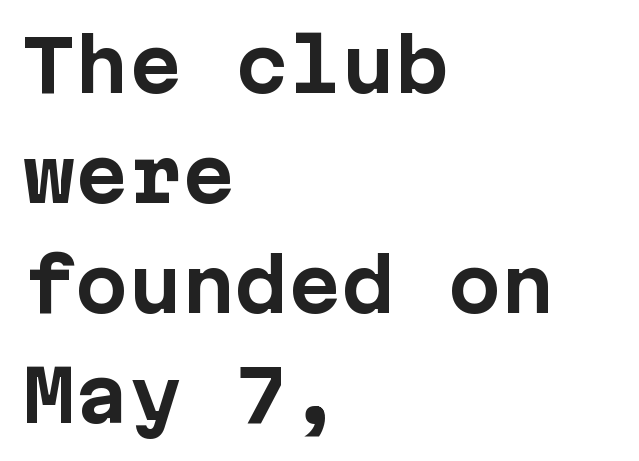
Q: Is the text bold? A: Yes.
Q: Is the text italic (slanted)? A: No, it is upright.
Q: Is the typeface a serif or a sans-serif typeface? A: Sans-serif.
Q: Is the text underlined? A: No.
Q: How is the paragraph aligned? A: Left-aligned.
Q: Is the spacing between letters normal or unusually wide? A: Normal.
Q: Is the spacing between lines tight, normal or loose? A: Normal.
Q: Width (condensed, normal, or wide)? A: Normal.
Q: Stroke contrast? A: Low.
Q: x-height? A: Medium.
Q: Monospaced? A: Yes.
